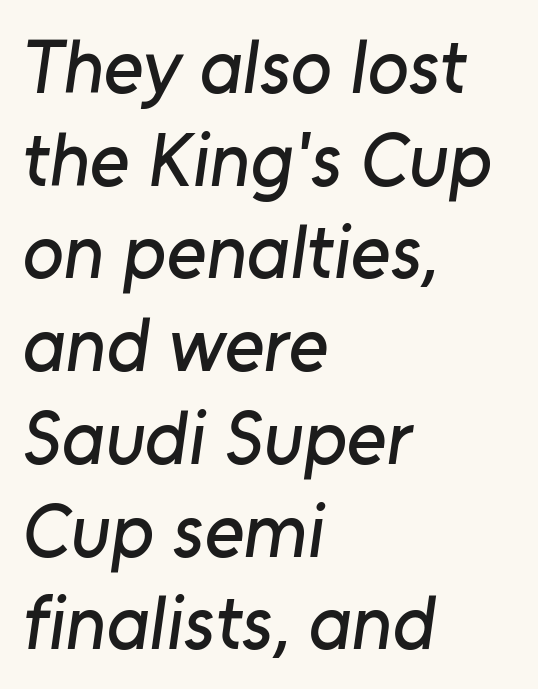
Q: Is the typeface a serif or a sans-serif typeface? A: Sans-serif.
Q: Is the text underlined? A: No.
Q: How is the paragraph aligned? A: Left-aligned.
Q: Is the spacing between letters normal or unusually wide? A: Normal.
Q: Width (condensed, normal, or wide)? A: Normal.
Q: Stroke contrast? A: Low.
Q: x-height? A: Medium.
Q: Monospaced? A: No.
